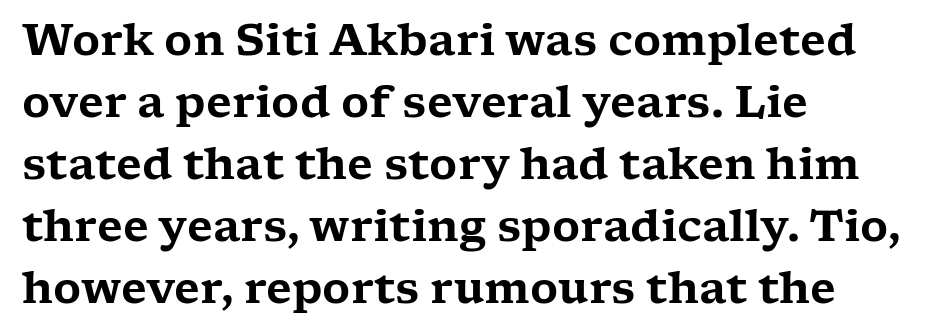
{"serif": "yes", "italic": "no", "width": "wide", "stroke_contrast": "low", "x_height": "medium", "monospaced": "no", "underline": "no", "align": "left", "line_spacing": "normal", "line_spacing_ratio": 1.44, "letter_spacing": "normal", "letter_spacing_em": 0.0, "glyph_px": 43}
